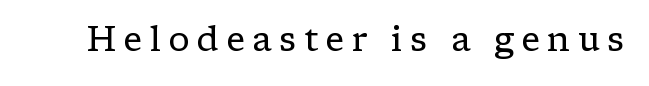
Q: Is the text bold? A: No.
Q: Is the text italic (slanted)? A: No, it is upright.
Q: Is the typeface a serif or a sans-serif typeface? A: Serif.
Q: Is the text underlined? A: No.
Q: Is the spacing between letters normal or unusually wide? A: Unusually wide.
Q: Width (condensed, normal, or wide)? A: Normal.
Q: Stroke contrast? A: Low.
Q: x-height? A: Medium.
Q: Monospaced? A: No.
